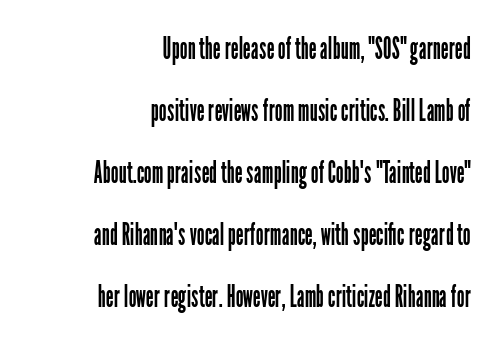
Q: Is the text bold? A: No.
Q: Is the text italic (slanted)? A: No, it is upright.
Q: Is the typeface a serif or a sans-serif typeface? A: Sans-serif.
Q: Is the text underlined? A: No.
Q: How is the paragraph aligned? A: Right-aligned.
Q: Is the spacing between letters normal or unusually wide? A: Normal.
Q: Is the spacing between lines tight, normal or loose? A: Loose.
Q: Width (condensed, normal, or wide)? A: Condensed.
Q: Stroke contrast? A: Low.
Q: x-height? A: Medium.
Q: Monospaced? A: No.
